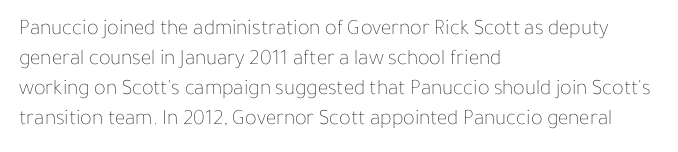
Q: Is the text bold? A: No.
Q: Is the text italic (slanted)? A: No, it is upright.
Q: Is the text underlined? A: No.
Q: How is the paragraph aligned? A: Left-aligned.
Q: Is the spacing between letters normal or unusually wide? A: Normal.
Q: Is the spacing between lines tight, normal or loose? A: Normal.
